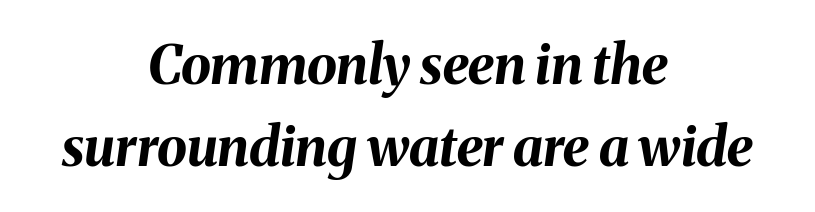
The face used here is proportionally spaced, like ordinary book or web type. Looking at the ascenders, they clearly lean. These lines carry a lot of weight — the face is fully bold. Quick note: interline space is typical.
